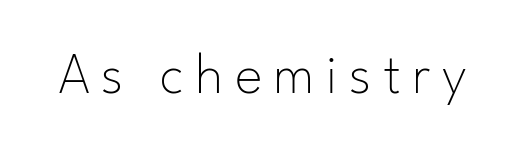
The image shows 59 px thin sans-serif type, upright; set not underlined; low stroke contrast and a small x-height.
